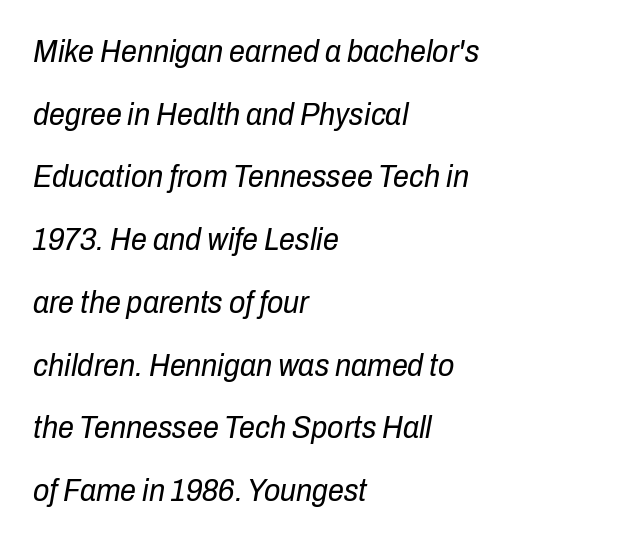
{"italic": "yes", "lean": "right", "slant_degrees": 10, "bold": "no", "weight": "regular", "width": "condensed", "stroke_contrast": "low", "x_height": "medium", "monospaced": "no", "underline": "no", "align": "left", "line_spacing": "loose", "line_spacing_ratio": 1.96, "letter_spacing": "normal", "letter_spacing_em": 0.0, "glyph_px": 32}
